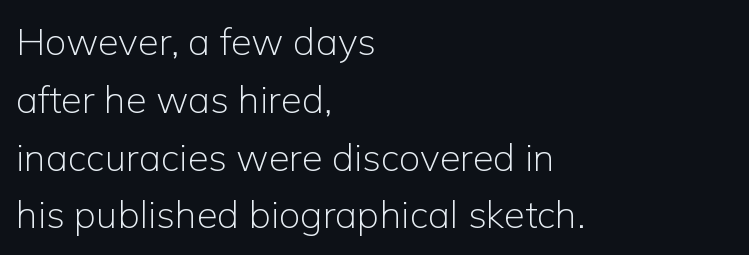
Here the designer chose a conventional face with non-uniform glyph widths. The strokes are not fattened; the text isn't bold. Regular leading. Short and long lines alike share a common starting point at left.
